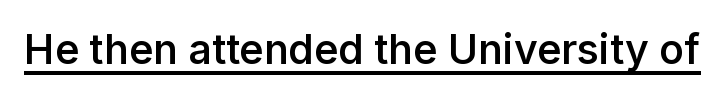
Q: Is the text bold? A: Semi-bold.
Q: Is the text italic (slanted)? A: No, it is upright.
Q: Is the typeface a serif or a sans-serif typeface? A: Sans-serif.
Q: Is the text underlined? A: Yes.
Q: Is the spacing between letters normal or unusually wide? A: Normal.
Q: Width (condensed, normal, or wide)? A: Normal.
Q: Stroke contrast? A: Low.
Q: x-height? A: Medium.
Q: Monospaced? A: No.
